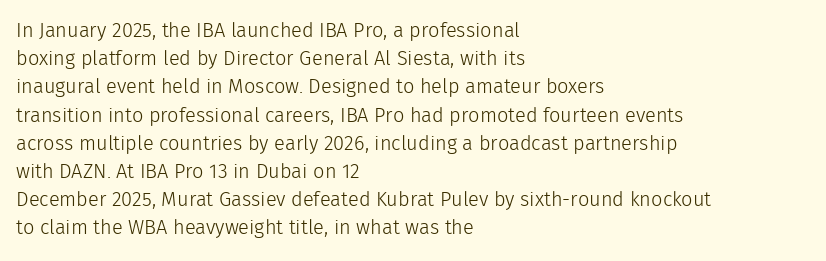
Q: Is the text bold? A: No.
Q: Is the text italic (slanted)? A: No, it is upright.
Q: Is the text underlined? A: No.
Q: How is the paragraph aligned? A: Left-aligned.
Q: Is the spacing between letters normal or unusually wide? A: Normal.
Q: Is the spacing between lines tight, normal or loose? A: Normal.
